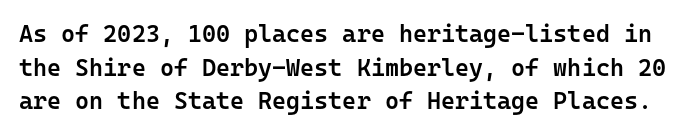
Here the glyphs are tracked normally, forming tight word shapes. If you measured baseline to baseline, you'd find a middling distance. Summary of weight: moderately heavy, a semibold. Glance below the letters and you will spot only blank space. The typography opts for an upright posture over an oblique one.
